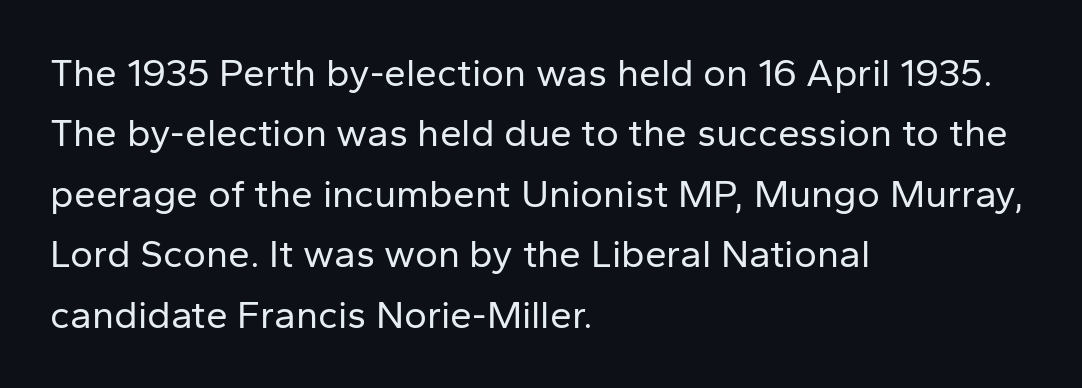
The image shows 39 px regular-weight sans-serif type, upright; set left-aligned, normal line spacing (1.55x), normal letter spacing, not underlined; low stroke contrast and a medium x-height.
